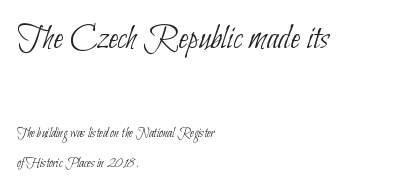
Honestly, the letter spacing is just normal — you wouldn't notice it. Each letter keeps its own natural width here, so spacing adapts to shape. Successive baselines arrive slowly, with a big drop between each. The face used here is a sans, in the tradition of grotesques and geometrics.
